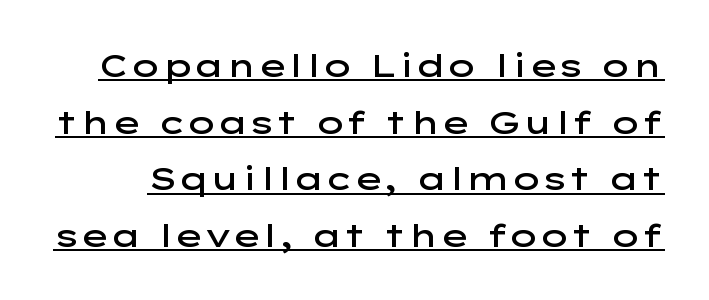
{"serif": "no", "italic": "no", "bold": "semi", "weight": "semibold", "width": "wide", "stroke_contrast": "low", "x_height": "medium", "monospaced": "no", "underline": "yes", "line_spacing_ratio": 1.77, "letter_spacing": "normal", "letter_spacing_em": 0.0, "glyph_px": 32}
